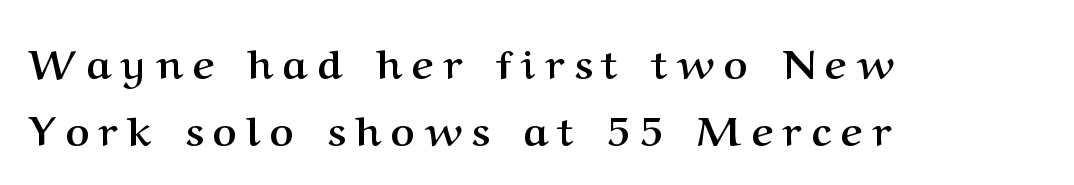
The image shows 41 px semibold serif type, upright; set left-aligned, normal line spacing (1.64x), unusually wide letter spacing (+0.25 em), not underlined; medium stroke contrast and a medium x-height.
